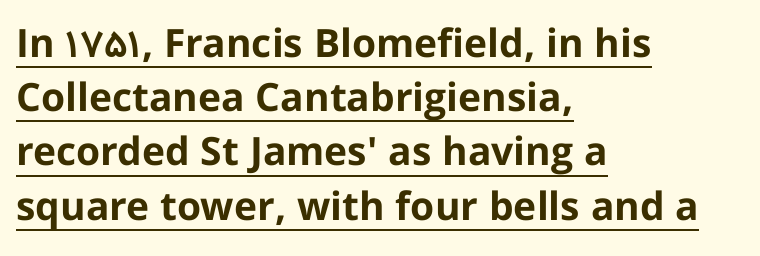
{"serif": "no", "italic": "no", "bold": "yes", "weight": "bold", "width": "normal", "stroke_contrast": "low", "x_height": "medium", "monospaced": "no", "underline": "yes", "align": "left", "line_spacing": "normal", "line_spacing_ratio": 1.39, "letter_spacing": "normal", "letter_spacing_em": 0.0, "glyph_px": 39}
